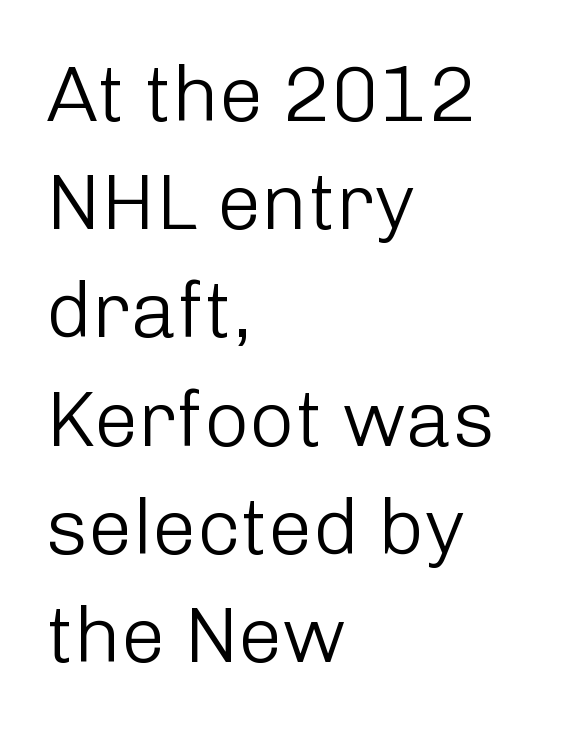
Q: Is the text bold? A: No.
Q: Is the text italic (slanted)? A: No, it is upright.
Q: Is the typeface a serif or a sans-serif typeface? A: Sans-serif.
Q: Is the text underlined? A: No.
Q: How is the paragraph aligned? A: Left-aligned.
Q: Is the spacing between letters normal or unusually wide? A: Normal.
Q: Is the spacing between lines tight, normal or loose? A: Normal.
Q: Width (condensed, normal, or wide)? A: Normal.
Q: Stroke contrast? A: Low.
Q: x-height? A: Medium.
Q: Monospaced? A: No.
